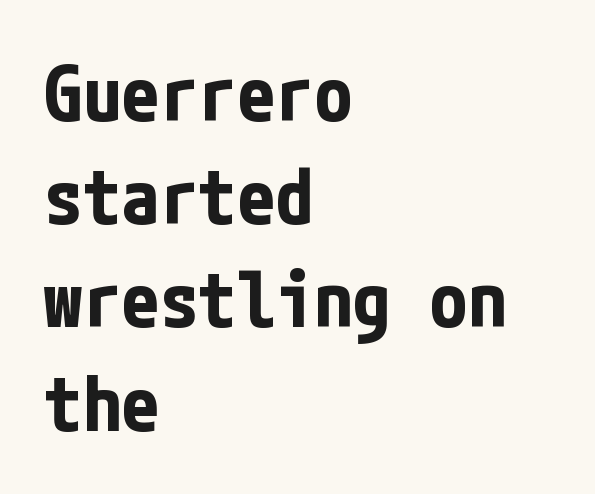
Q: Is the text bold? A: Yes.
Q: Is the text italic (slanted)? A: No, it is upright.
Q: Is the typeface a serif or a sans-serif typeface? A: Sans-serif.
Q: Is the text underlined? A: No.
Q: How is the paragraph aligned? A: Left-aligned.
Q: Is the spacing between letters normal or unusually wide? A: Normal.
Q: Is the spacing between lines tight, normal or loose? A: Normal.
Q: Width (condensed, normal, or wide)? A: Condensed.
Q: Stroke contrast? A: Low.
Q: x-height? A: Medium.
